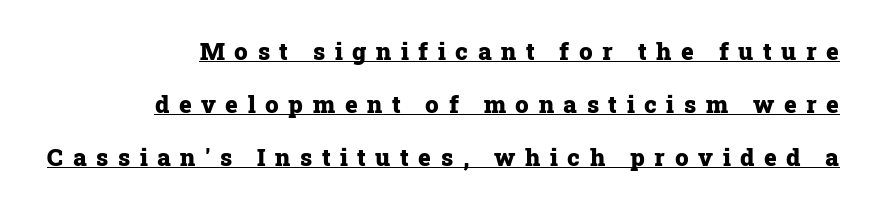
Students, this is bold: see how much ink each stroke carries. The specimen reads as upright at a glance. Does the copy run flush right? Yes — the right margin is perfectly even. A typesetter would call this leading open, well beyond the default. Characters follow at a spacing far wider than the type designer built in.
